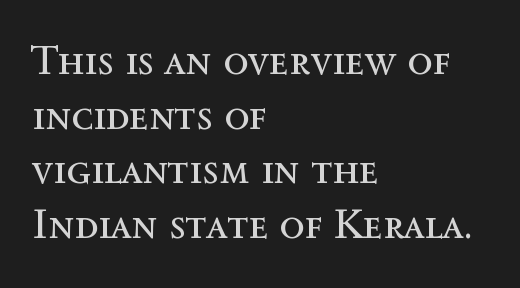
Q: Is the text bold? A: No.
Q: Is the text italic (slanted)? A: No, it is upright.
Q: Is the text underlined? A: No.
Q: How is the paragraph aligned? A: Left-aligned.
Q: Is the spacing between letters normal or unusually wide? A: Normal.
Q: Is the spacing between lines tight, normal or loose? A: Normal.
Q: Width (condensed, normal, or wide)? A: Normal.
Q: x-height? A: Medium.
Q: Monospaced? A: No.
